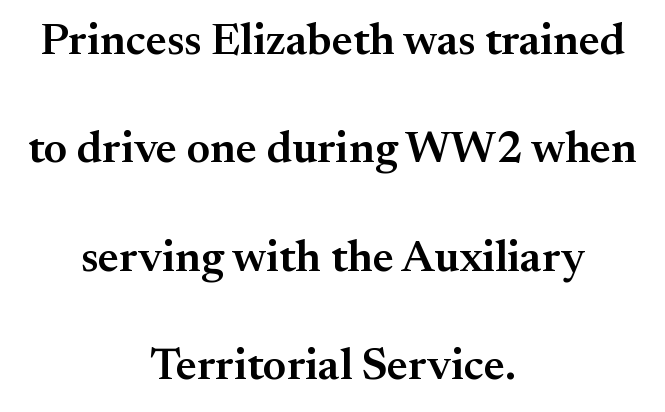
These lines keep a tight, regular rhythm from letter to letter. A roman cut, with each character standing at attention. Unlike a clean sans, this face finishes its strokes with serifs. Casual observation: everything's sitting right in the middle.
